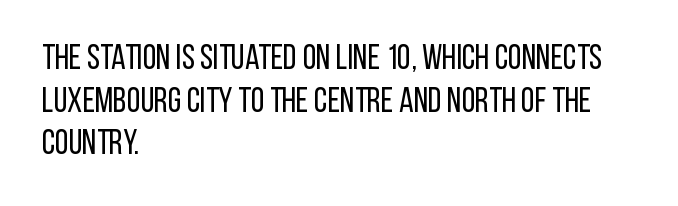
{"serif": "no", "italic": "no", "bold": "no", "weight": "regular", "width": "condensed", "stroke_contrast": "low", "x_height": "large", "monospaced": "no", "underline": "no", "align": "left", "line_spacing_ratio": 1.22, "letter_spacing": "normal", "letter_spacing_em": 0.0, "glyph_px": 35}
